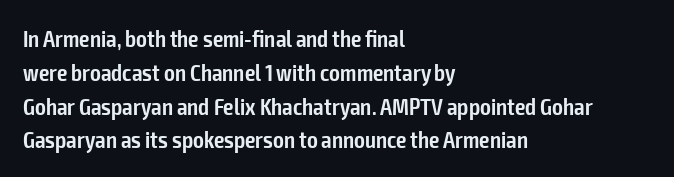
Upright lettering throughout. Reading down the block, your eye returns to a fixed left position each line. Strokes here are thickened, but only to semibold level. Evenly set lines give the paragraph a standard silhouette. Standard letterfit; no display-style spreading of the glyphs. Clear beneath every line of the passage.
